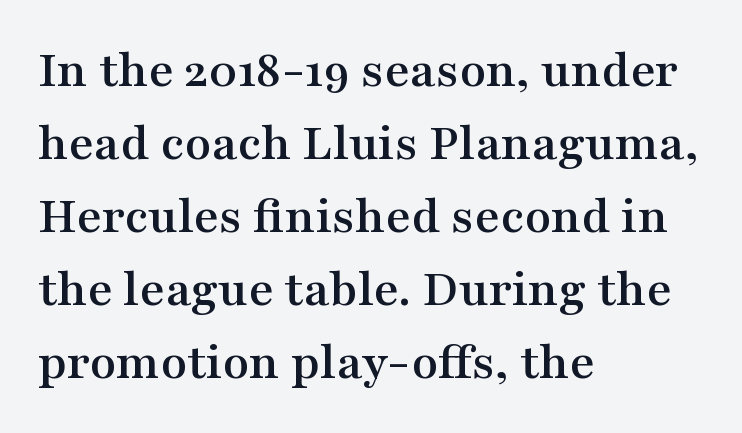
Q: Is the text italic (slanted)? A: No, it is upright.
Q: Is the typeface a serif or a sans-serif typeface? A: Serif.
Q: Is the text underlined? A: No.
Q: How is the paragraph aligned? A: Left-aligned.
Q: Is the spacing between letters normal or unusually wide? A: Normal.
Q: Is the spacing between lines tight, normal or loose? A: Normal.
Q: Width (condensed, normal, or wide)? A: Wide.
Q: Stroke contrast? A: Medium.
Q: x-height? A: Medium.
Q: Monospaced? A: No.
